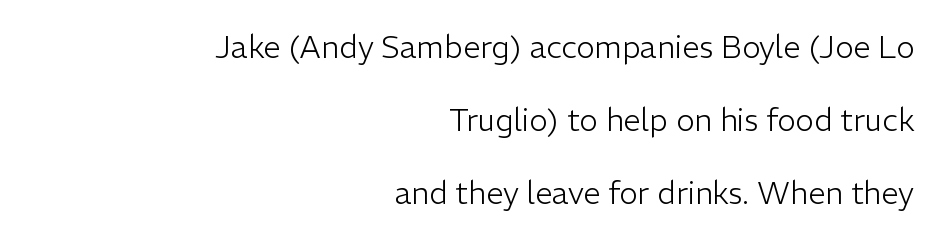
The image shows 31 px light sans-serif type, upright; set right-aligned, loose line spacing (2.35x), normal letter spacing, not underlined; low stroke contrast and a medium x-height.
